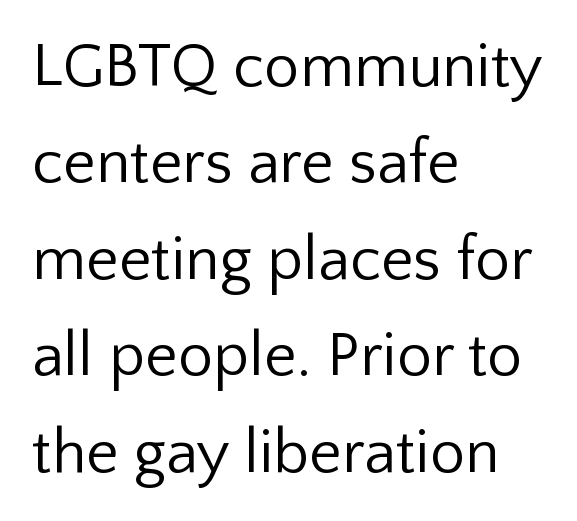
Q: Is the text bold? A: No.
Q: Is the text italic (slanted)? A: No, it is upright.
Q: Is the typeface a serif or a sans-serif typeface? A: Sans-serif.
Q: Is the text underlined? A: No.
Q: How is the paragraph aligned? A: Left-aligned.
Q: Is the spacing between letters normal or unusually wide? A: Normal.
Q: Is the spacing between lines tight, normal or loose? A: Normal.
Q: Width (condensed, normal, or wide)? A: Normal.
Q: Stroke contrast? A: Low.
Q: x-height? A: Medium.
Q: Monospaced? A: No.
